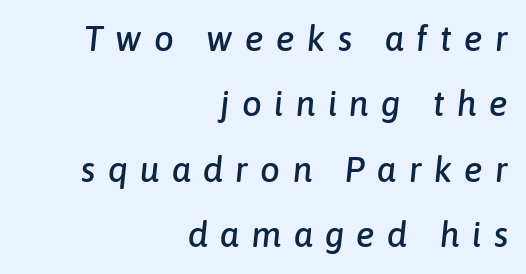
Honestly, the letter spacing is so wide it's the main thing you notice. Has an underline been added? It has not. Do the characters align in a grid? No, the font is proportional. Reading down the block, your eye finds every line finishing at a fixed right position.
